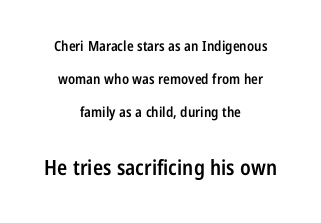
Q: Is the text bold? A: Semi-bold.
Q: Is the text italic (slanted)? A: No, it is upright.
Q: Is the text underlined? A: No.
Q: How is the paragraph aligned? A: Centered.
Q: Is the spacing between letters normal or unusually wide? A: Normal.
Q: Is the spacing between lines tight, normal or loose? A: Loose.
Q: Which block of text is set in a larger size, the first (top) or the second (bottom)? A: The second (bottom) one.
